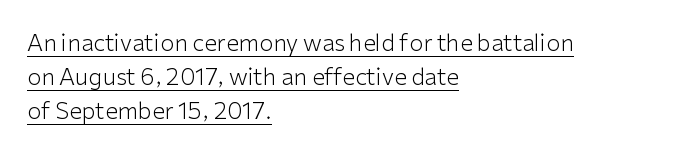
The image shows 23 px text type, upright; set left-aligned, normal line spacing (1.48x), normal letter spacing, underlined.
